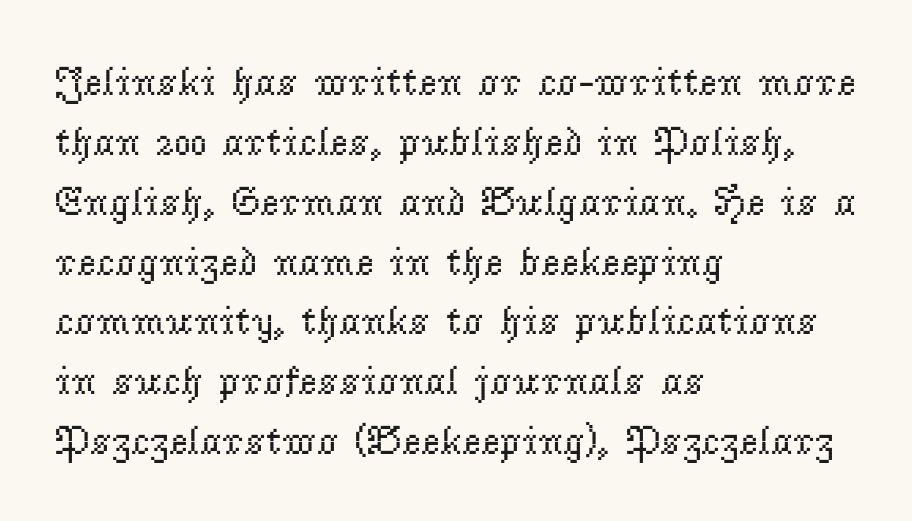
The image shows 41 px regular-weight serif type, upright; set left-aligned, normal line spacing (1.46x), normal letter spacing, not underlined; low stroke contrast and a small x-height.
